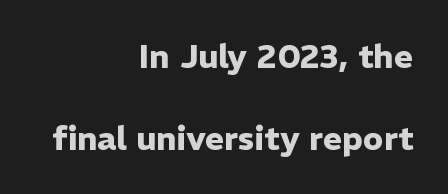
Spacing verdict: proportional, widths tailored to each character. The letters stand upright; this is a roman face. This rendering uses right alignment, leaving the left contour irregular. Honestly, the letter spacing is just normal — you wouldn't notice it. Each letter's strokes conclude bluntly, with no projecting serifs. Strokes here are thick enough to call this a true bold.
